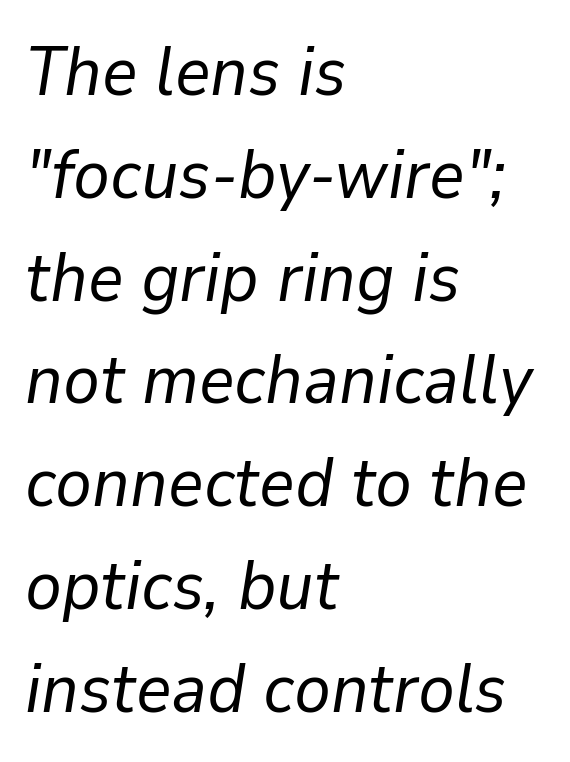
{"italic": "yes", "lean": "right", "slant_degrees": 9, "bold": "no", "weight": "regular", "width": "normal", "stroke_contrast": "low", "x_height": "medium", "monospaced": "no", "underline": "no", "align": "left", "line_spacing": "normal", "line_spacing_ratio": 1.49, "letter_spacing": "normal", "letter_spacing_em": 0.0, "glyph_px": 69}
